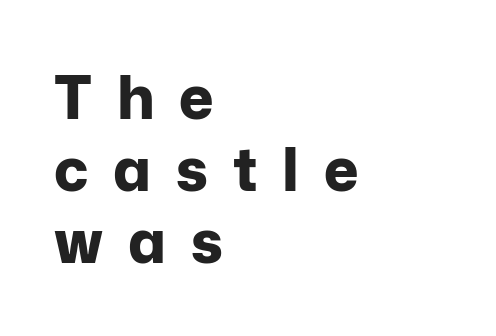
The paragraph shown leans on its left margin. A typesetter would call this heavily tracked-out type. As a designer I'd log this as weight 700, bold. Designer's note — italics off, roman on. Each letter keeps its own natural width here, so spacing adapts to shape.
